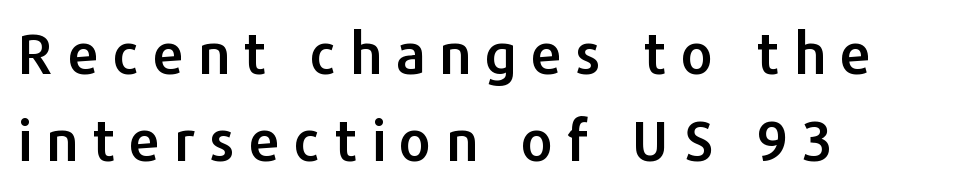
{"serif": "no", "italic": "no", "width": "normal", "stroke_contrast": "low", "x_height": "medium", "monospaced": "no", "underline": "no", "align": "left", "line_spacing": "normal", "line_spacing_ratio": 1.56, "letter_spacing": "wide", "letter_spacing_em": 0.24, "glyph_px": 56}
